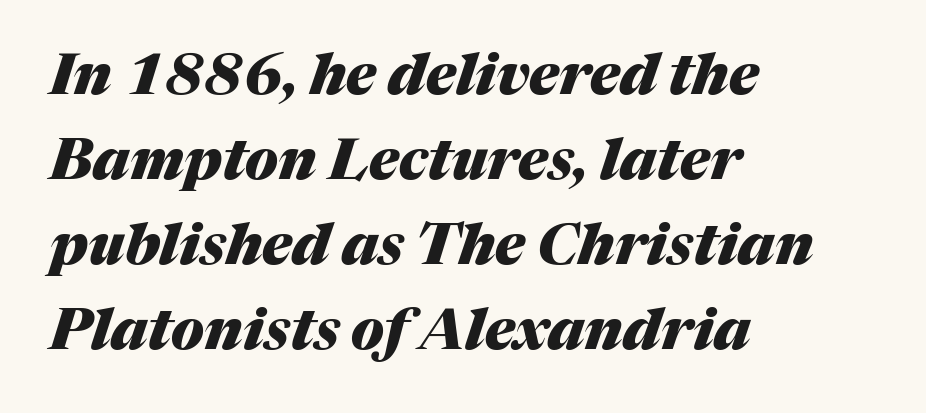
Underlining? Definitely not there. Designer's note — italics engaged. The face used here is rendered with its standard letterfit. Teacher's note: observe the even left margin — that is flush-left alignment. A typesetter would call this proportional, since set widths differ per character. The letters are bold, with thick, heavy strokes.
